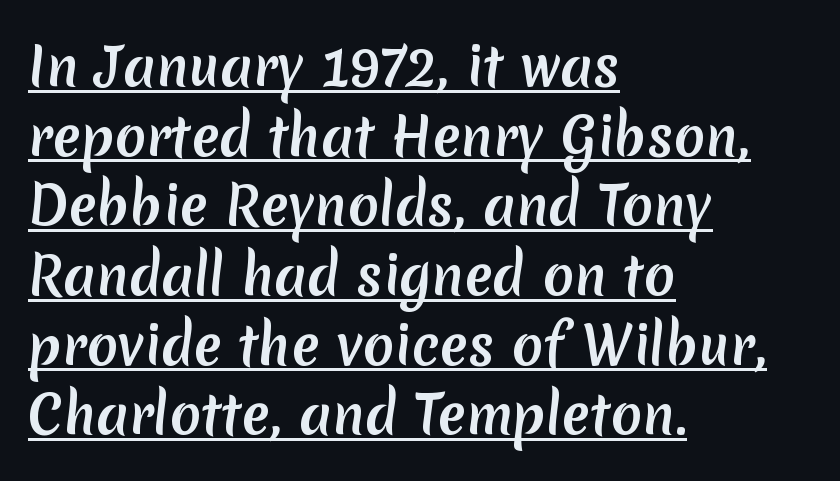
The image shows 52 px semibold sans-serif type; set left-aligned, normal line spacing (1.34x), normal letter spacing, underlined; low stroke contrast and a medium x-height.
